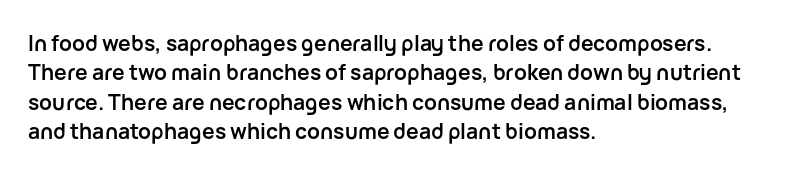
Posture: upright roman. Underlining? Definitely not there. Each line starts at the same left margin while the right side varies. Stroke thickness is high; the sample reads as a true bold. The block of text has a typical density, with ordinary space between rows.
